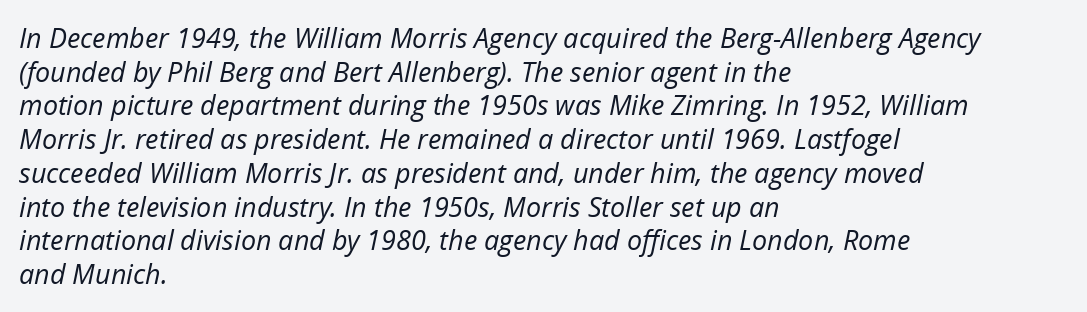
The typography opts for an oblique posture over an upright one. Stems and bowls with no extra thickness — not bold. The area under the type is left untouched. Line beginnings align vertically; line endings do not. You could call the tracking neutral — neither tight nor loose. Regular leading.
